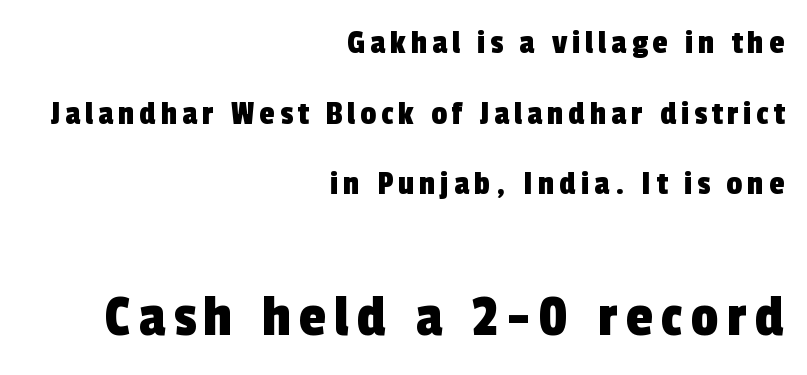
{"serif": "no", "width": "condensed", "x_height": "medium", "monospaced": "no", "underline": "no", "align": "right", "line_spacing": "loose", "line_spacing_ratio": 2.02, "larger_block": "second", "size_ratio": 1.74, "glyph_px": 61}
